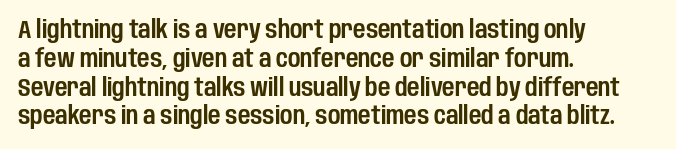
Q: Is the text italic (slanted)? A: No, it is upright.
Q: Is the text underlined? A: No.
Q: How is the paragraph aligned? A: Left-aligned.
Q: Is the spacing between letters normal or unusually wide? A: Normal.
